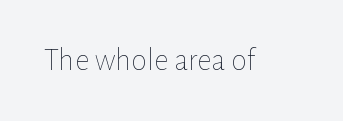
{"italic": "no", "bold": "no", "weight": "thin", "width": "normal", "stroke_contrast": "low", "x_height": "medium", "monospaced": "no", "underline": "no", "letter_spacing": "normal", "letter_spacing_em": 0.0, "glyph_px": 32}
